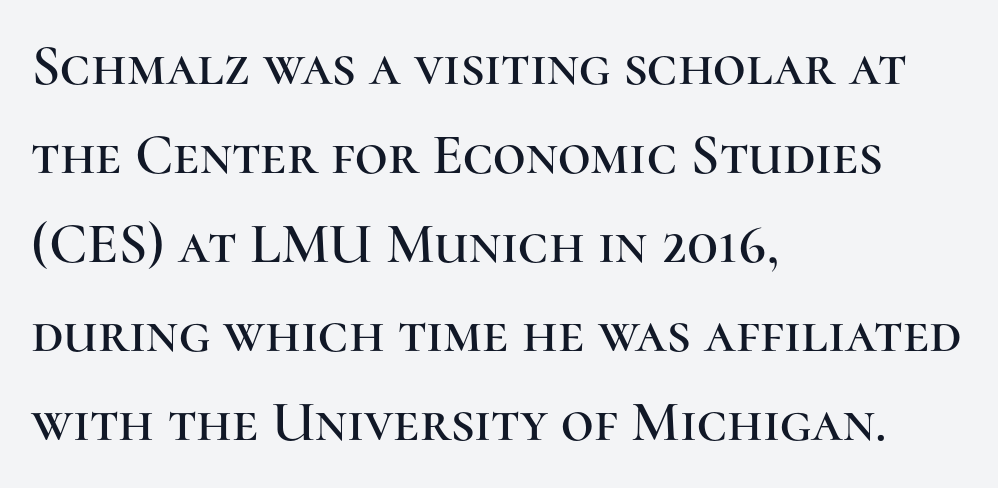
The image shows 57 px serif type, upright; set left-aligned, normal line spacing (1.56x), normal letter spacing, not underlined; high stroke contrast and a medium x-height.
